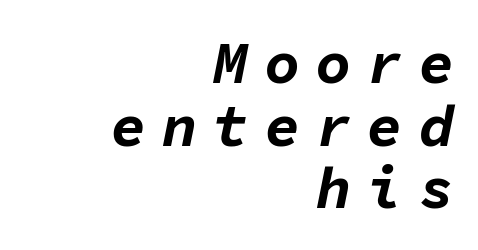
Do the characters align in a grid? Yes, the font is monospaced. Typographic density is high because the face is bold. Leading is clearly below the norm, producing a dense column. Anything drawn beneath the words? Only blank space.
